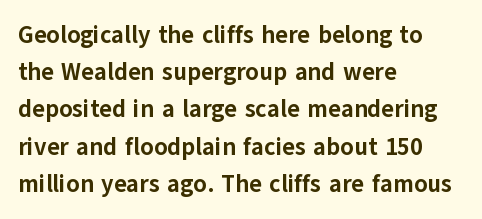
The image shows 24 px bold type, upright; set left-aligned, normal line spacing (1.55x), normal letter spacing, not underlined.
